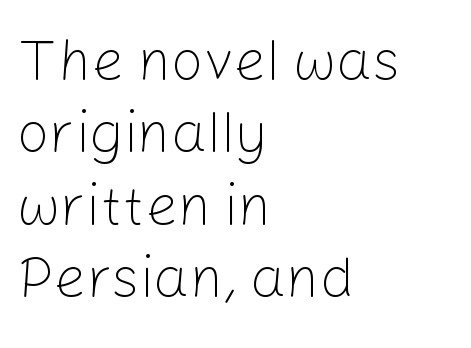
The image shows 57 px light sans-serif type, upright; set left-aligned, normal line spacing (1.27x), normal letter spacing, not underlined; low stroke contrast and a medium x-height.
